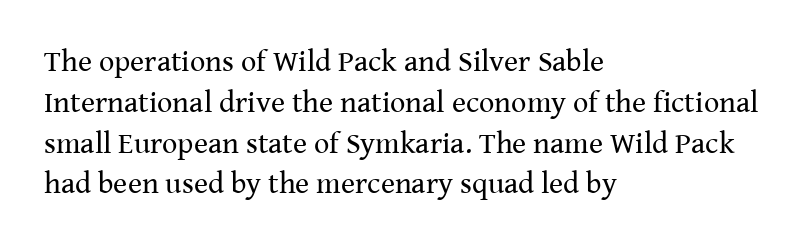
Yep, those are serifs on the letters. Here the designer chose a conventional face with non-uniform glyph widths. The text block is weighted toward the left margin, trailing off unevenly rightward. It's the straight-up-and-down kind of type. The gap between lines stays unmarked. Unbolded letterforms with no extra heft.
